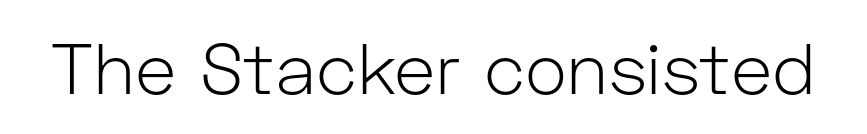
{"serif": "no", "italic": "no", "bold": "no", "weight": "light", "width": "normal", "stroke_contrast": "low", "x_height": "medium", "monospaced": "no", "underline": "no", "letter_spacing": "normal", "letter_spacing_em": 0.0, "glyph_px": 71}
